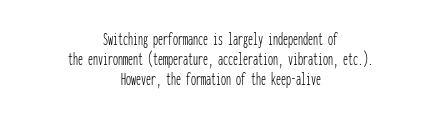
Q: Is the text bold? A: No.
Q: Is the text italic (slanted)? A: No, it is upright.
Q: Is the text underlined? A: No.
Q: How is the paragraph aligned? A: Centered.
Q: Is the spacing between letters normal or unusually wide? A: Normal.
Q: Is the spacing between lines tight, normal or loose? A: Tight.
